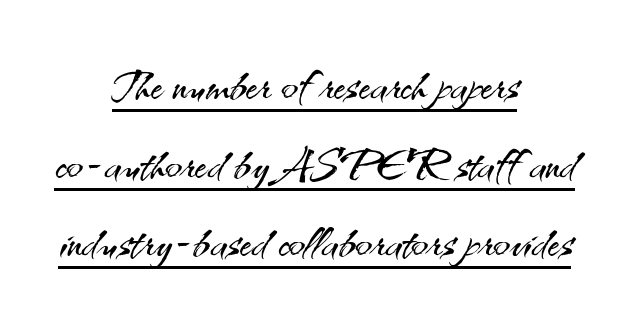
The lines in this sample share a center point and differ in where they start and stop. The type family on display is of the sans-serif kind. A continuous stroke trails under the words, as in a hyperlink.
